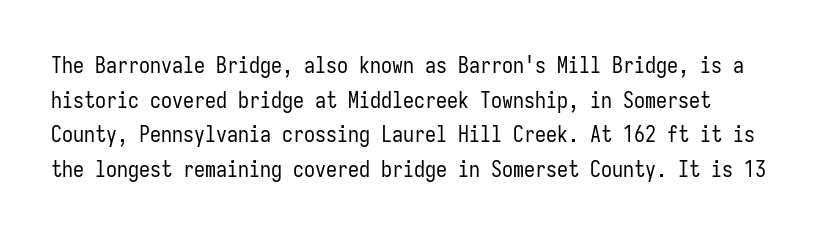
{"italic": "no", "bold": "no", "underline": "no", "line_spacing": "normal", "line_spacing_ratio": 1.57, "letter_spacing": "normal", "letter_spacing_em": 0.0, "glyph_px": 22}
